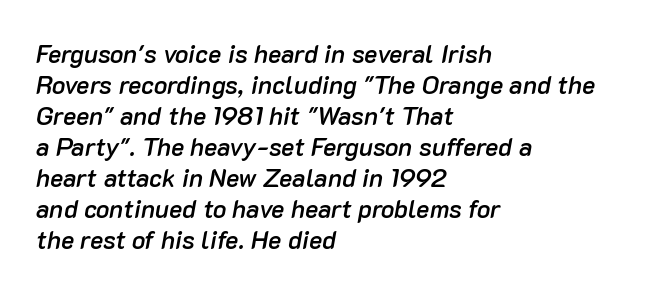
The strokes are fattened partway — semibold, not bold. In terms of letterspacing, this is plain default setting. The zone under the glyphs is completely vacant. A classic flush-left, rag-right setting is used for this passage. The specimen reads as italic at a glance.
